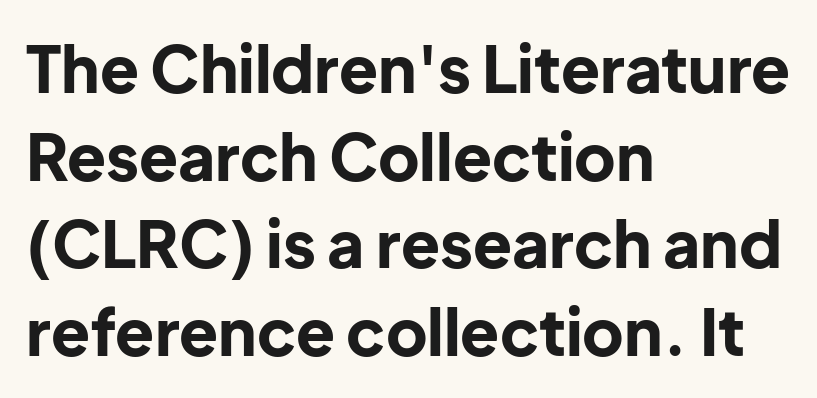
The image shows 64 px bold sans-serif type, upright; set left-aligned, normal line spacing (1.37x), normal letter spacing, not underlined; low stroke contrast and a medium x-height.
